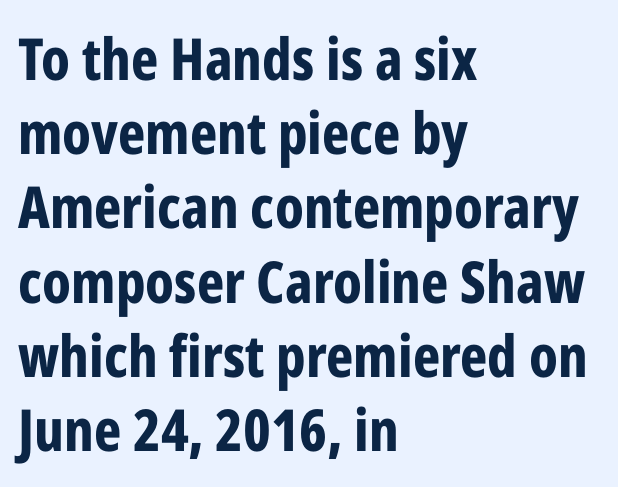
The image shows 58 px bold, condensed sans-serif type, upright; set left-aligned, normal line spacing (1.28x), normal letter spacing, not underlined; low stroke contrast and a medium x-height.
